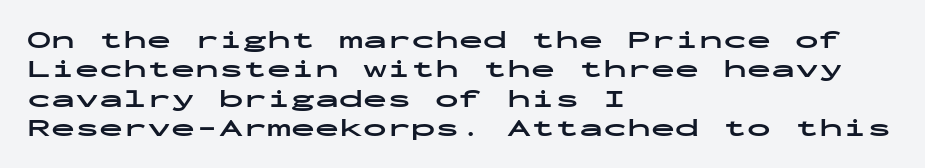
Q: Is the text bold? A: Yes.
Q: Is the text italic (slanted)? A: No, it is upright.
Q: Is the text underlined? A: No.
Q: How is the paragraph aligned? A: Left-aligned.
Q: Is the spacing between letters normal or unusually wide? A: Normal.
